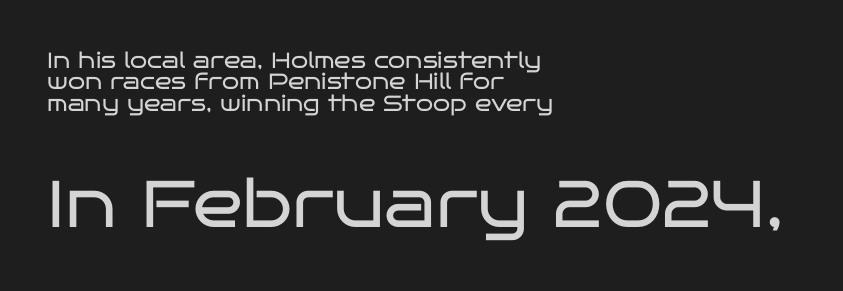
The image shows 66 px regular-weight, wide sans-serif type, upright; set left-aligned, tight line spacing (0.97x), normal letter spacing, not underlined; the second (bottom) block is 3.0x larger; low stroke contrast and a large x-height.
